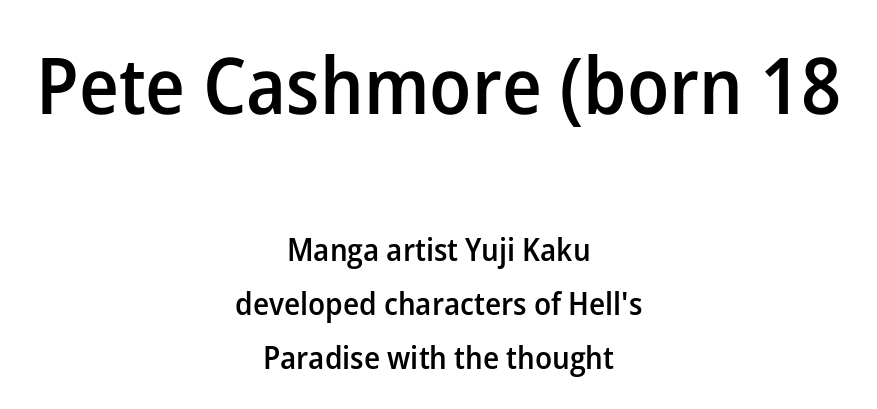
Size hierarchy here favors the leading block over the trailing one. A typesetter would call this proportional, since set widths differ per character. The lines in this sample share a center point and differ in where they start and stop. Each letter's strokes conclude bluntly, with no projecting serifs.
